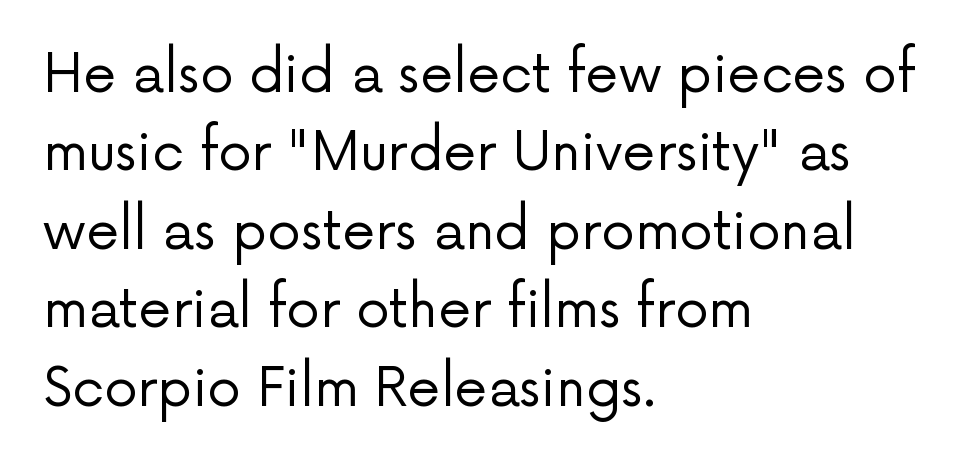
{"serif": "no", "italic": "no", "bold": "no", "weight": "regular", "width": "normal", "stroke_contrast": "low", "x_height": "medium", "monospaced": "no", "underline": "no", "align": "left", "line_spacing": "normal", "line_spacing_ratio": 1.48, "letter_spacing": "normal", "letter_spacing_em": 0.0, "glyph_px": 53}
